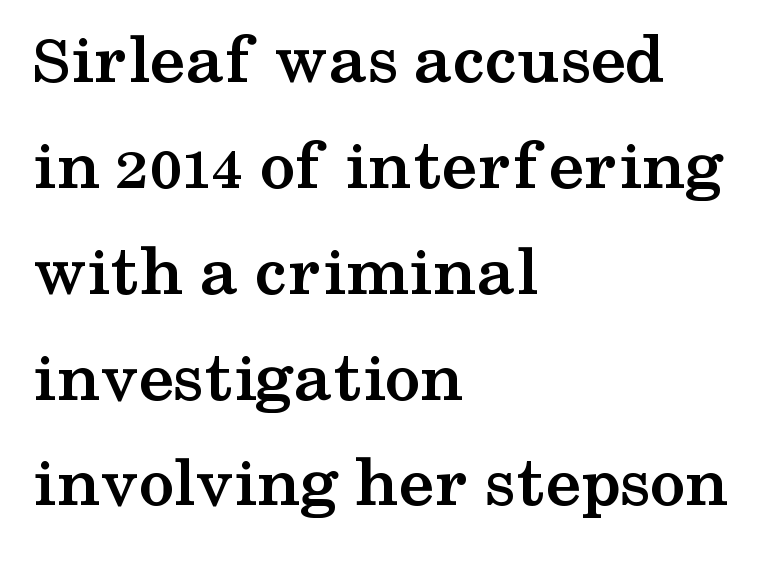
Plain, unruled lines of type. This sample has the flowing, uneven cadence of proportional lettering. These lines stack with their left ends in a neat column. The designer went with a serif here, giving each stem small feet. Reading down the column, the eye jumps a familiar distance to each next line.
